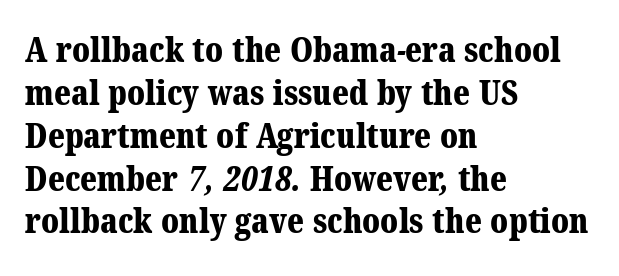
{"serif": "yes", "bold": "yes", "weight": "bold", "width": "normal", "stroke_contrast": "medium", "x_height": "medium", "monospaced": "no", "underline": "no", "align": "left", "line_spacing": "normal", "line_spacing_ratio": 1.26, "letter_spacing": "normal", "letter_spacing_em": 0.0, "glyph_px": 34}
